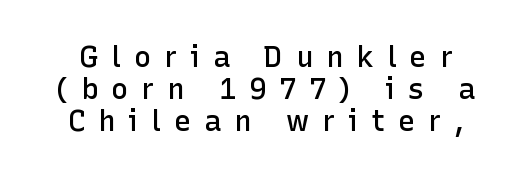
You can tell it's not italic because the verticals are truly vertical. A typesetter would call this proportional, since set widths differ per character. Regarding leading, the lines here are crowded together. A bare baseline throughout the passage.
